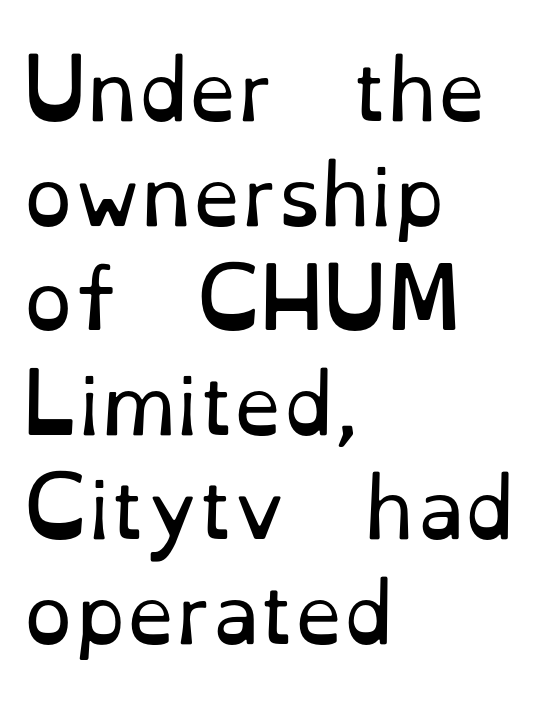
The image shows 78 px regular-weight type, upright; set left-aligned, normal line spacing (1.34x), normal letter spacing, not underlined; low stroke contrast and a small x-height.
